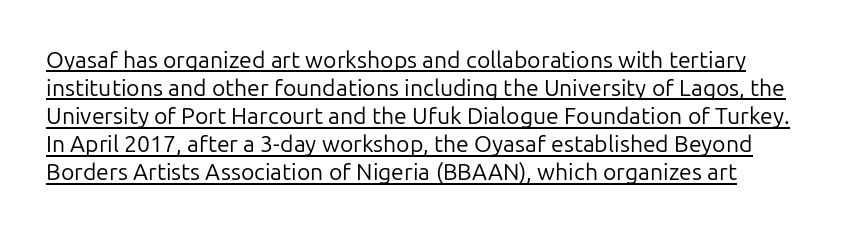
The image shows 23 px text type, upright; set line spacing 1.22x, normal letter spacing, underlined.
